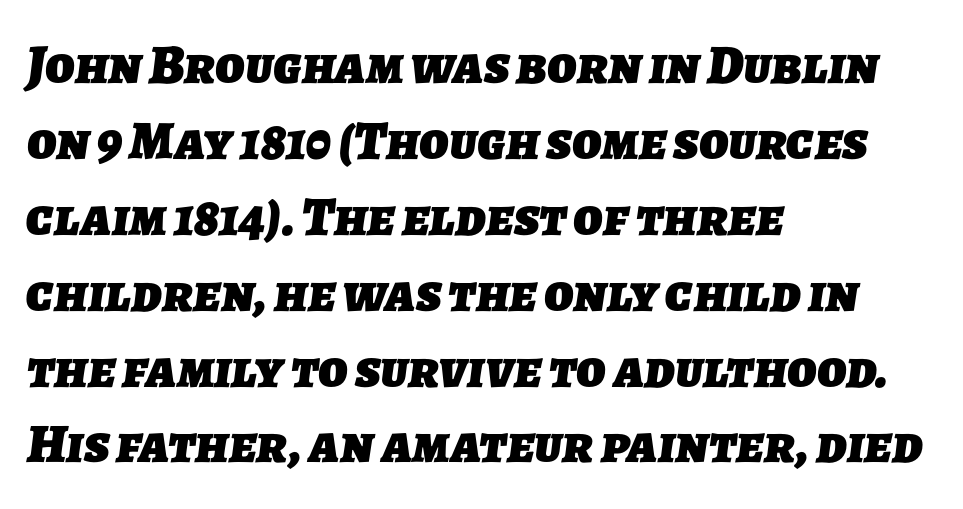
Does the type have serifs? No, each stem ends abruptly. Here the designer chose a conventional face with non-uniform glyph widths. The foot of each line stays bare and open. The passage is arranged the way most books set body copy — flush left. Successive baselines arrive at the customary interval. Students, note that the glyphs here touch the page at normal intervals.
